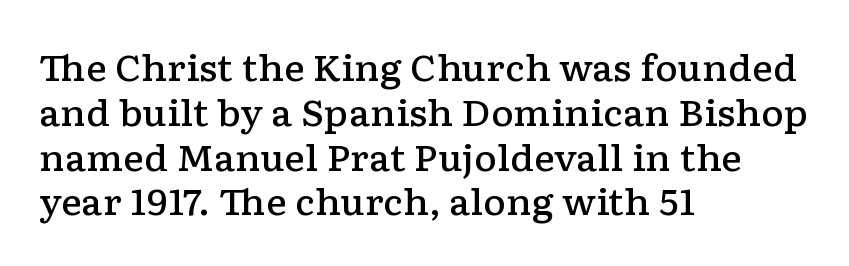
Posture: straight, roman, zero tilt. Typesetter's note: demi weight, one step under bold. Horizontal alignment here is leftward, the default for most running prose. Each letter keeps its own natural width here, so spacing adapts to shape. Students, note that the glyphs here touch the page at normal intervals.
